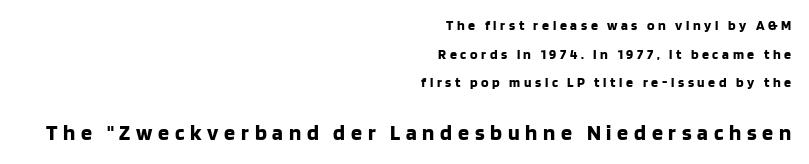
The image shows 22 px bold type, upright; set right-aligned, loose line spacing (2.04x), unusually wide letter spacing (+0.26 em), not underlined; the second (bottom) block is 1.57x larger.
